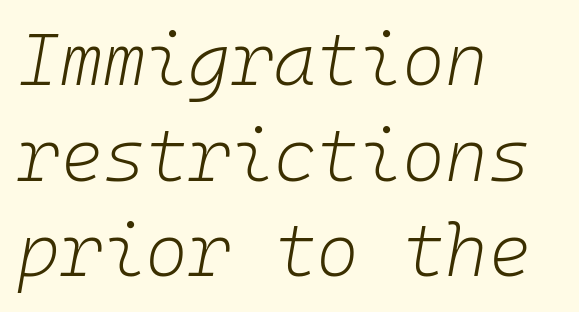
{"italic": "yes", "lean": "right", "slant_degrees": 10, "bold": "no", "weight": "light", "width": "normal", "stroke_contrast": "low", "x_height": "medium", "monospaced": "yes", "underline": "no", "align": "left", "line_spacing": "normal", "line_spacing_ratio": 1.31, "letter_spacing": "normal", "letter_spacing_em": 0.0, "glyph_px": 73}
